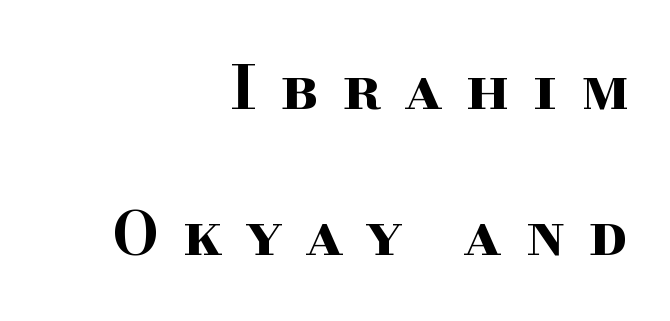
Q: Is the text bold? A: Yes.
Q: Is the text italic (slanted)? A: No, it is upright.
Q: Is the typeface a serif or a sans-serif typeface? A: Serif.
Q: Is the text underlined? A: No.
Q: How is the paragraph aligned? A: Right-aligned.
Q: Is the spacing between letters normal or unusually wide? A: Unusually wide.
Q: Is the spacing between lines tight, normal or loose? A: Loose.
Q: Width (condensed, normal, or wide)? A: Wide.
Q: Stroke contrast? A: High.
Q: x-height? A: Small.
Q: Monospaced? A: No.
